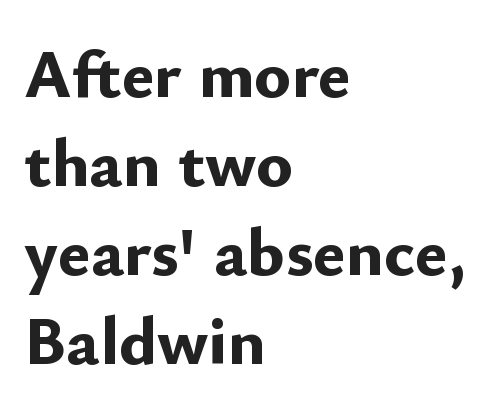
Q: Is the text bold? A: Yes.
Q: Is the text italic (slanted)? A: No, it is upright.
Q: Is the typeface a serif or a sans-serif typeface? A: Sans-serif.
Q: Is the text underlined? A: No.
Q: How is the paragraph aligned? A: Left-aligned.
Q: Is the spacing between letters normal or unusually wide? A: Normal.
Q: Is the spacing between lines tight, normal or loose? A: Normal.
Q: Width (condensed, normal, or wide)? A: Normal.
Q: Stroke contrast? A: Low.
Q: x-height? A: Small.
Q: Monospaced? A: No.
